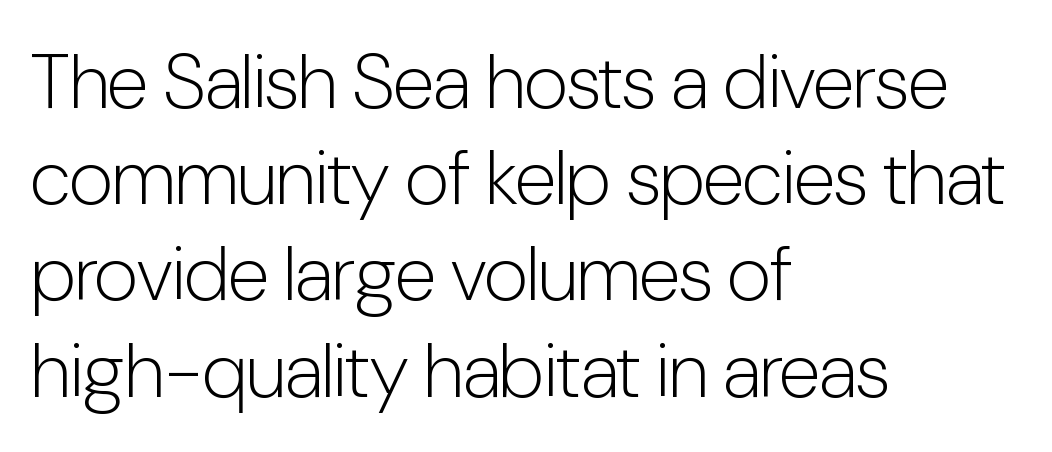
Q: Is the text bold? A: No.
Q: Is the text italic (slanted)? A: No, it is upright.
Q: Is the typeface a serif or a sans-serif typeface? A: Sans-serif.
Q: Is the text underlined? A: No.
Q: How is the paragraph aligned? A: Left-aligned.
Q: Is the spacing between letters normal or unusually wide? A: Normal.
Q: Is the spacing between lines tight, normal or loose? A: Normal.
Q: Width (condensed, normal, or wide)? A: Condensed.
Q: Stroke contrast? A: Low.
Q: x-height? A: Medium.
Q: Monospaced? A: No.
